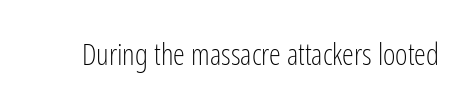
The image shows 30 px light, condensed sans-serif type, upright; set normal letter spacing, not underlined; low stroke contrast and a medium x-height.
